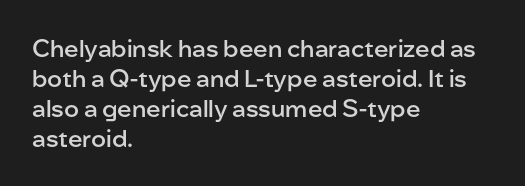
The image shows 24 px text type, upright; set left-aligned, normal line spacing (1.25x), normal letter spacing, not underlined.
